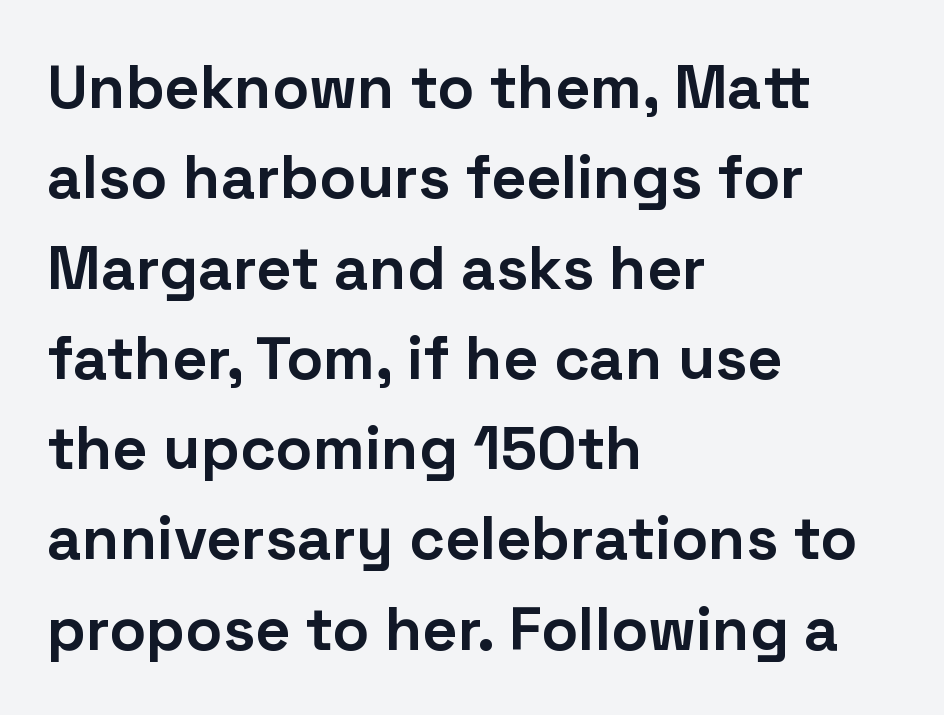
{"serif": "no", "italic": "no", "bold": "yes", "weight": "bold", "width": "normal", "stroke_contrast": "low", "x_height": "medium", "monospaced": "no", "underline": "no", "align": "left", "line_spacing": "normal", "line_spacing_ratio": 1.48, "letter_spacing": "normal", "letter_spacing_em": 0.0, "glyph_px": 61}
